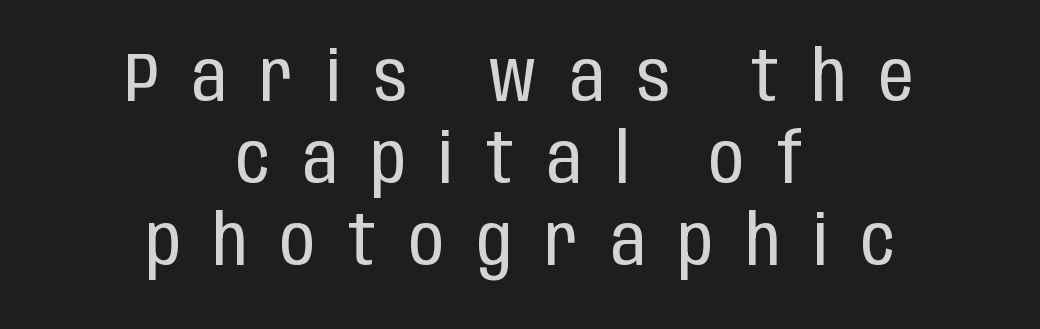
Posture: vertical. A centered setting, common on invitations and titles, is used for this passage. In terms of letterform style, serifs are entirely absent. A quiet, ordinary-to-light weight characterises the typeface.
